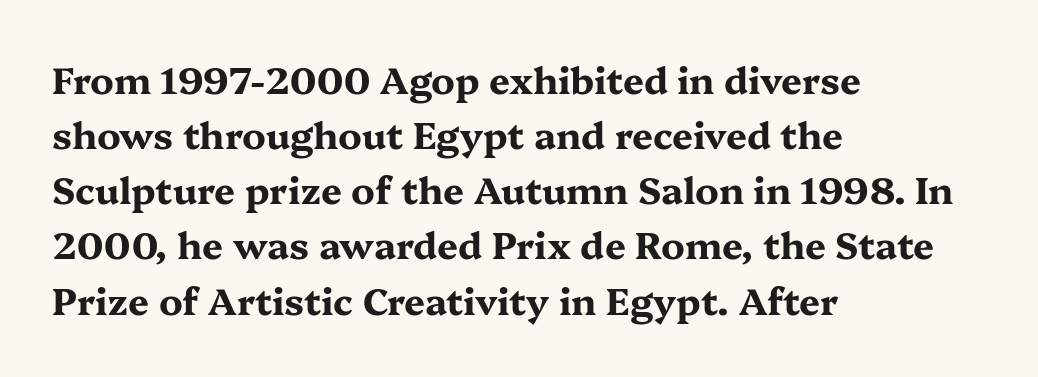
The image shows 37 px bold, wide serif type, upright; set left-aligned, normal line spacing (1.49x), normal letter spacing, not underlined; medium stroke contrast and a medium x-height.
